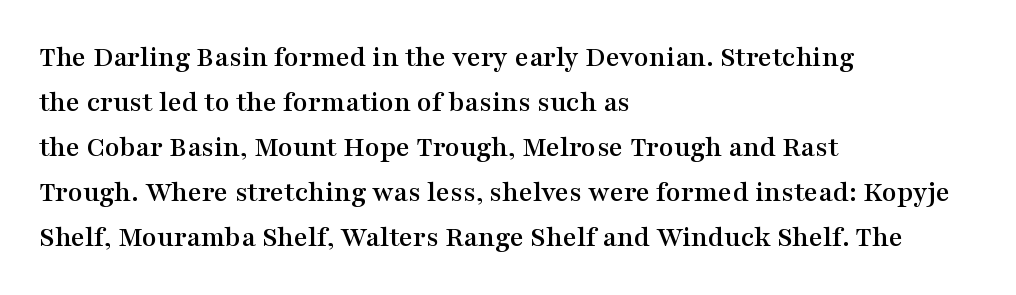
The rendering keeps characters at their native spacing. The vertical gap from one line to the next is medium. These lines stack with their left ends in a neat column. Serifs: yes, visible at the terminals of the letterforms.
